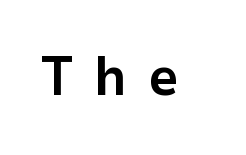
The rendering uses natural spacing where letterforms have individual widths. The sample has been set heavy, in full bold. Font category for this specimen: sans-serif. Unmarked baselines from the first word to the last. The letterforms stand isolated, each surrounded by extra space. The type sits square on the baseline with zero lean.
